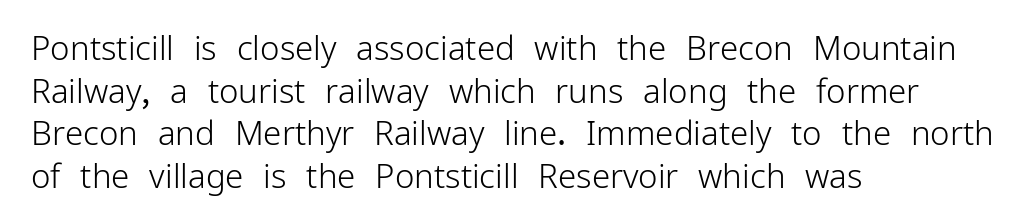
Q: Is the text bold? A: No.
Q: Is the text italic (slanted)? A: No, it is upright.
Q: Is the typeface a serif or a sans-serif typeface? A: Sans-serif.
Q: Is the text underlined? A: No.
Q: How is the paragraph aligned? A: Left-aligned.
Q: Is the spacing between letters normal or unusually wide? A: Normal.
Q: Is the spacing between lines tight, normal or loose? A: Normal.
Q: Width (condensed, normal, or wide)? A: Normal.
Q: Stroke contrast? A: Low.
Q: x-height? A: Medium.
Q: Monospaced? A: No.
